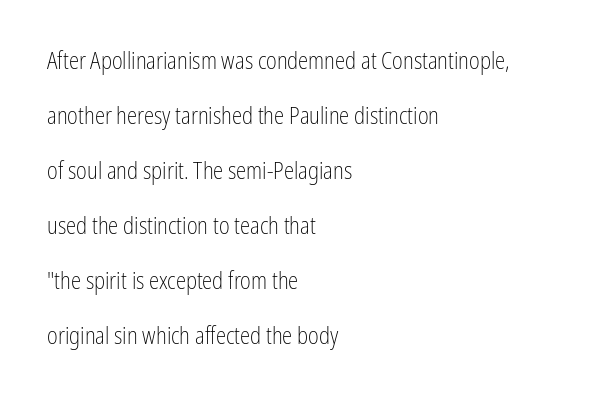
The image shows 23 px text type, upright; set left-aligned, loose line spacing (2.39x), normal letter spacing, not underlined.
